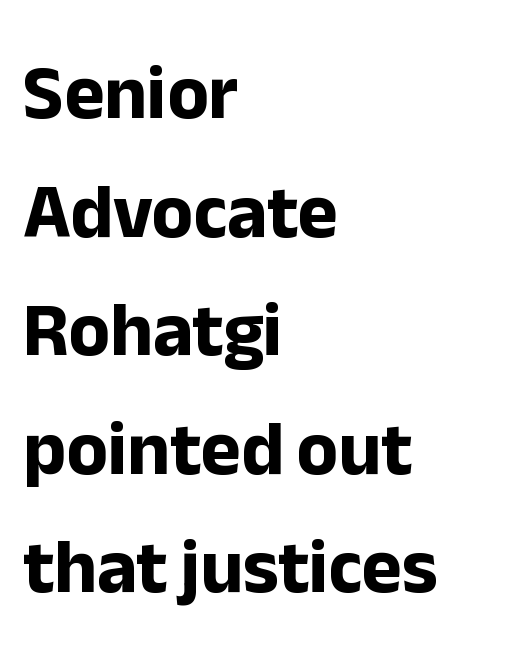
The image shows 76 px bold sans-serif type, upright; set left-aligned, normal line spacing (1.56x), normal letter spacing, not underlined; low stroke contrast and a medium x-height.
